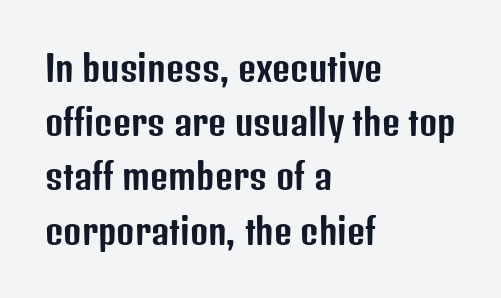
Q: Is the text italic (slanted)? A: No, it is upright.
Q: Is the typeface a serif or a sans-serif typeface? A: Sans-serif.
Q: Is the text underlined? A: No.
Q: How is the paragraph aligned? A: Left-aligned.
Q: Is the spacing between letters normal or unusually wide? A: Normal.
Q: Is the spacing between lines tight, normal or loose? A: Normal.
Q: Width (condensed, normal, or wide)? A: Condensed.
Q: Stroke contrast? A: Low.
Q: x-height? A: Medium.
Q: Monospaced? A: No.
